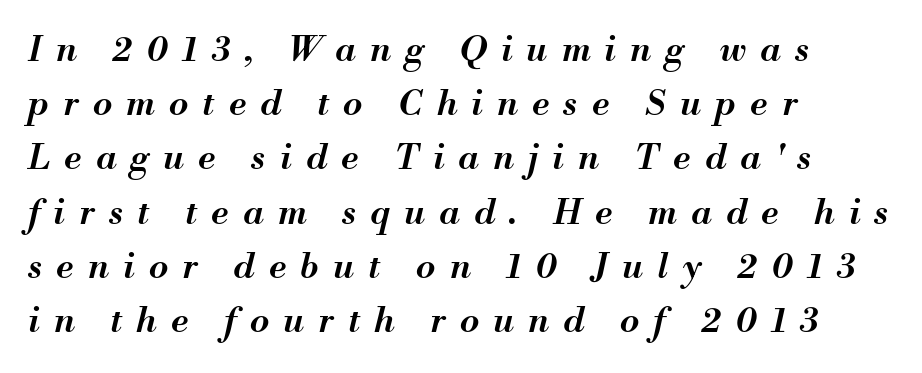
Q: Is the text bold? A: Semi-bold.
Q: Is the text italic (slanted)? A: Yes, it leans right by about 13 degrees.
Q: Is the text underlined? A: No.
Q: How is the paragraph aligned? A: Left-aligned.
Q: Is the spacing between letters normal or unusually wide? A: Unusually wide.
Q: Is the spacing between lines tight, normal or loose? A: Normal.
Q: Width (condensed, normal, or wide)? A: Normal.
Q: Stroke contrast? A: Medium.
Q: x-height? A: Small.
Q: Monospaced? A: No.
